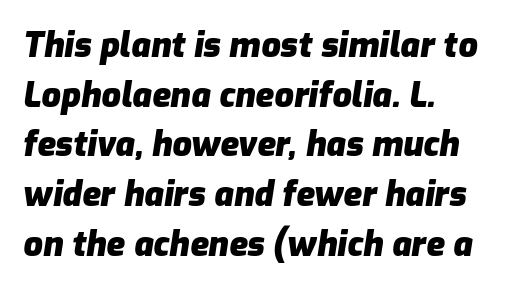
Descenders are the only things crossing below the line. The rendering anchors every line to the left-hand side. Weight check: bold — yes, fully. The passage shown leans; its letterforms are oblique. The rendering keeps characters at their native spacing. The rendering uses natural spacing where letterforms have individual widths.
